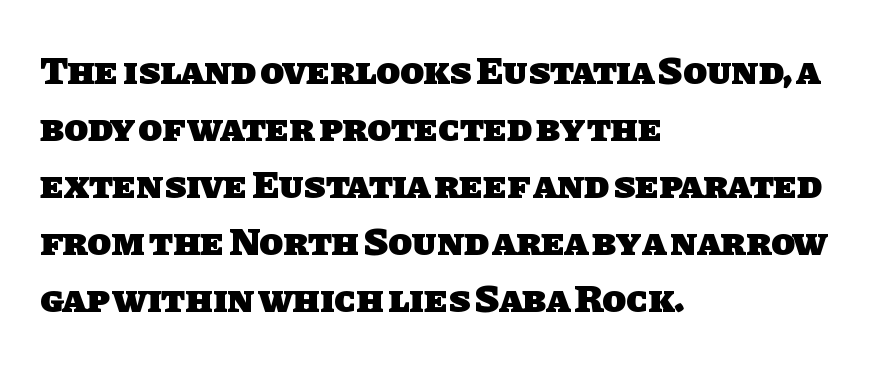
Q: Is the text bold? A: Yes.
Q: Is the typeface a serif or a sans-serif typeface? A: Sans-serif.
Q: Is the text underlined? A: No.
Q: How is the paragraph aligned? A: Left-aligned.
Q: Is the spacing between letters normal or unusually wide? A: Normal.
Q: Is the spacing between lines tight, normal or loose? A: Normal.
Q: Width (condensed, normal, or wide)? A: Normal.
Q: Stroke contrast? A: Low.
Q: x-height? A: Large.
Q: Monospaced? A: No.
